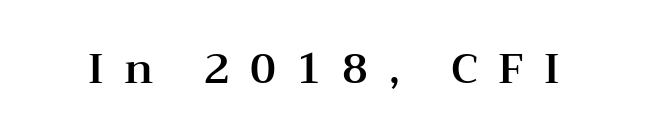
Q: Is the text italic (slanted)? A: No, it is upright.
Q: Is the typeface a serif or a sans-serif typeface? A: Serif.
Q: Is the text underlined? A: No.
Q: Is the spacing between letters normal or unusually wide? A: Unusually wide.
Q: Width (condensed, normal, or wide)? A: Wide.
Q: Stroke contrast? A: Medium.
Q: x-height? A: Medium.
Q: Monospaced? A: No.
